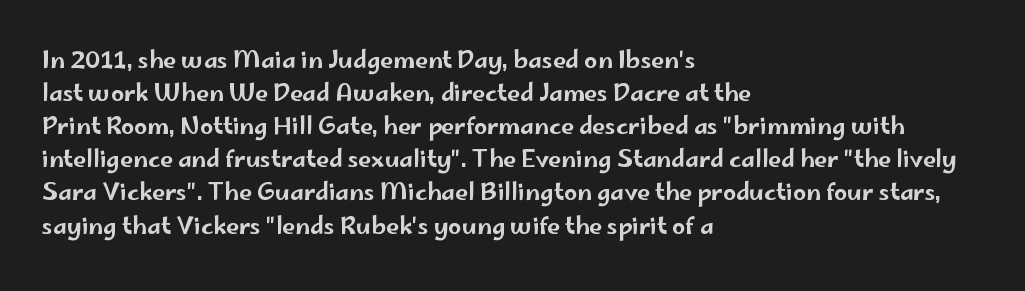
{"italic": "no", "underline": "no", "align": "left", "line_spacing": "normal", "line_spacing_ratio": 1.44, "letter_spacing": "normal", "letter_spacing_em": 0.0, "glyph_px": 23}
